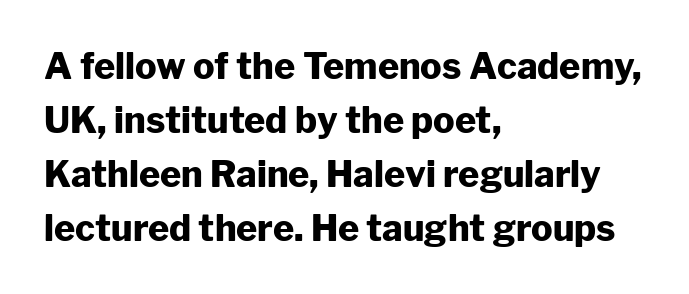
{"serif": "no", "italic": "no", "bold": "yes", "weight": "heavy", "width": "normal", "stroke_contrast": "low", "x_height": "medium", "monospaced": "no", "underline": "no", "align": "left", "line_spacing": "normal", "line_spacing_ratio": 1.5, "letter_spacing": "normal", "letter_spacing_em": 0.0, "glyph_px": 36}
